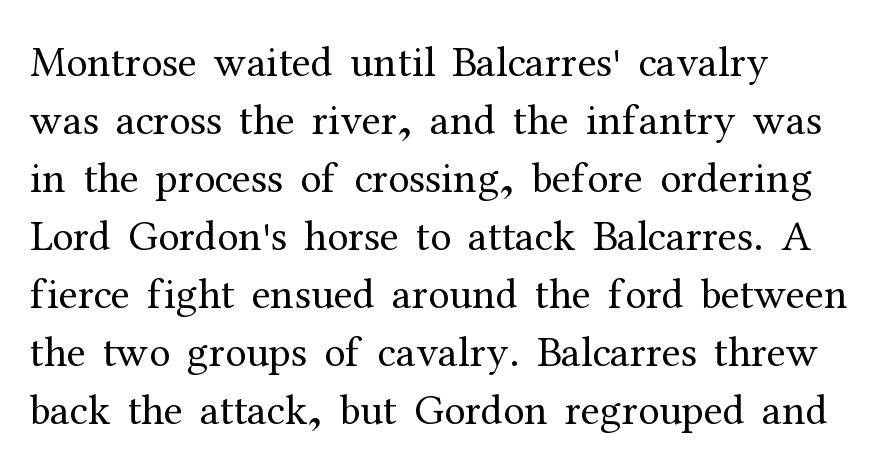
The image shows 43 px regular-weight serif type, upright; set left-aligned, normal line spacing (1.35x), normal letter spacing, not underlined; medium stroke contrast and a medium x-height.
